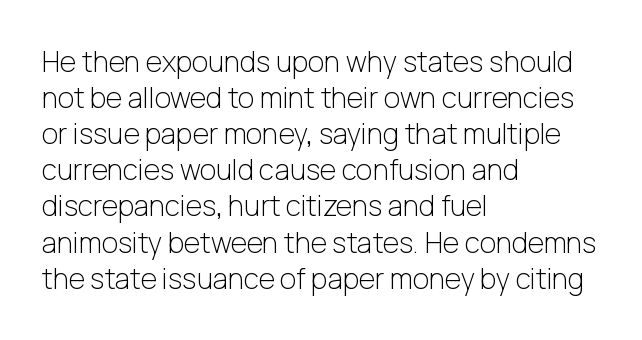
The words here are not underlined. The passage shown is typed in a proportional face where columns would drift. Nope, no serifs anywhere on these letters. These lines keep a tight, regular rhythm from letter to letter. Successive baselines arrive at the customary interval.
